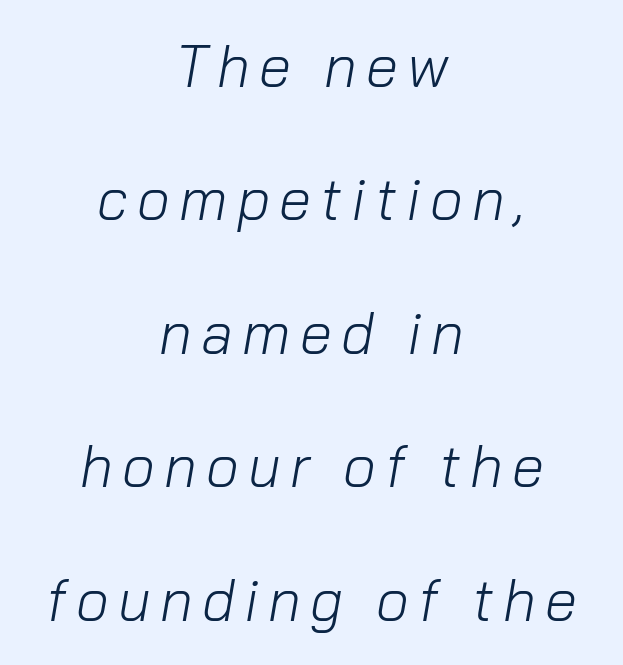
The image shows 58 px light type, italic (leaning right); set centered, loose line spacing (2.3x), not underlined; low stroke contrast and a medium x-height.
